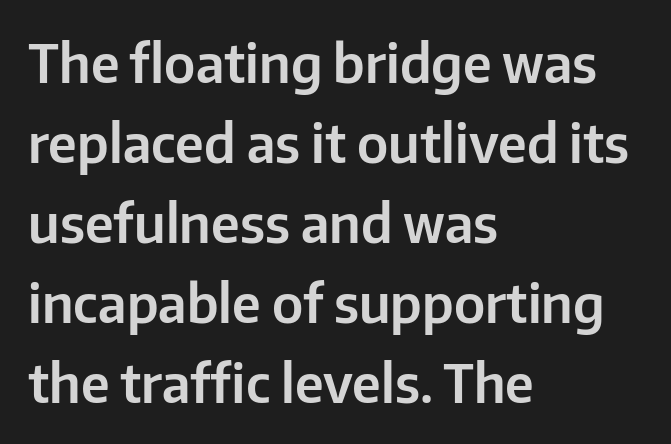
Q: Is the text italic (slanted)? A: No, it is upright.
Q: Is the typeface a serif or a sans-serif typeface? A: Sans-serif.
Q: Is the text underlined? A: No.
Q: How is the paragraph aligned? A: Left-aligned.
Q: Is the spacing between letters normal or unusually wide? A: Normal.
Q: Is the spacing between lines tight, normal or loose? A: Normal.
Q: Width (condensed, normal, or wide)? A: Normal.
Q: Stroke contrast? A: Low.
Q: x-height? A: Medium.
Q: Monospaced? A: No.
